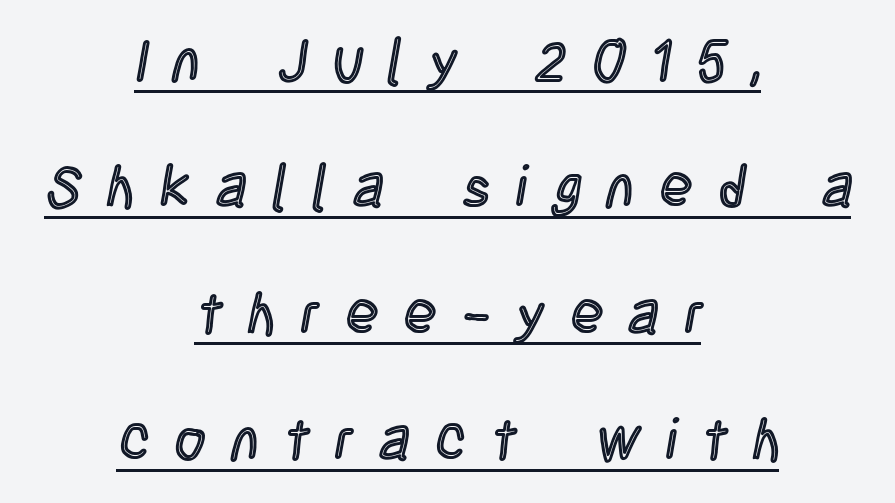
The image shows 59 px condensed type; set centered, loose line spacing (2.14x), unusually wide letter spacing (+0.44 em), underlined; a large x-height.
